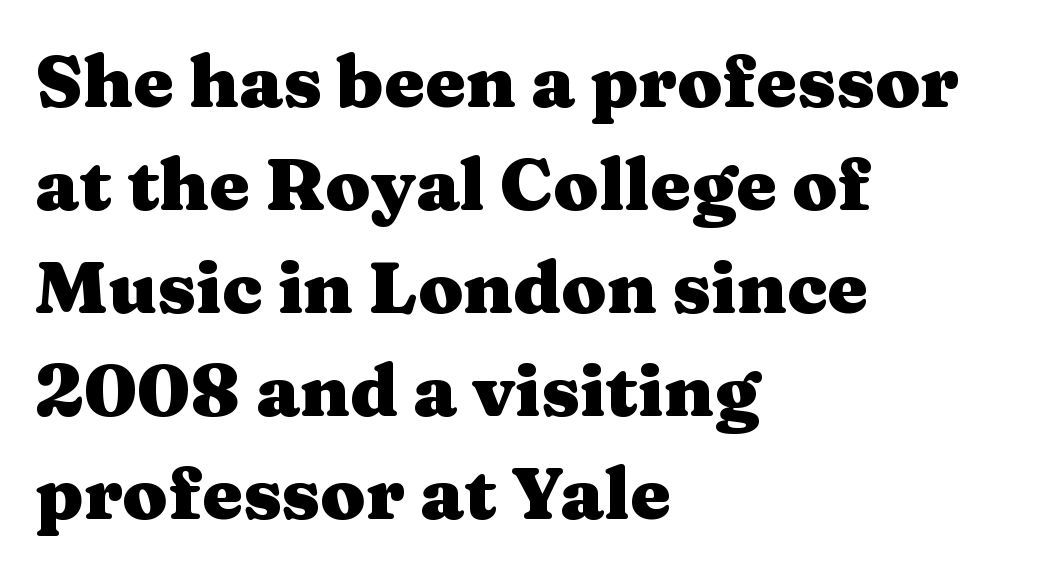
{"serif": "yes", "italic": "no", "bold": "yes", "weight": "heavy", "width": "wide", "stroke_contrast": "medium", "x_height": "medium", "monospaced": "no", "underline": "no", "align": "left", "line_spacing": "normal", "line_spacing_ratio": 1.41, "letter_spacing": "normal", "letter_spacing_em": 0.0, "glyph_px": 73}
